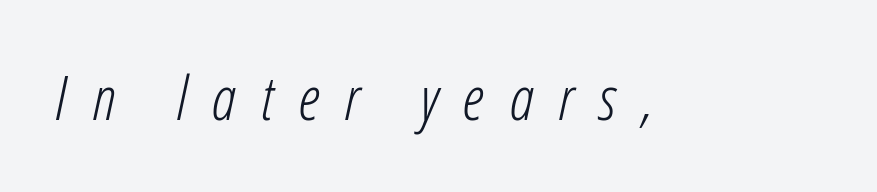
Q: Is the text bold? A: No.
Q: Is the text italic (slanted)? A: Yes, it leans right by about 12 degrees.
Q: Is the text underlined? A: No.
Q: Is the spacing between letters normal or unusually wide? A: Unusually wide.
Q: Width (condensed, normal, or wide)? A: Condensed.
Q: Stroke contrast? A: Low.
Q: x-height? A: Medium.
Q: Monospaced? A: No.
